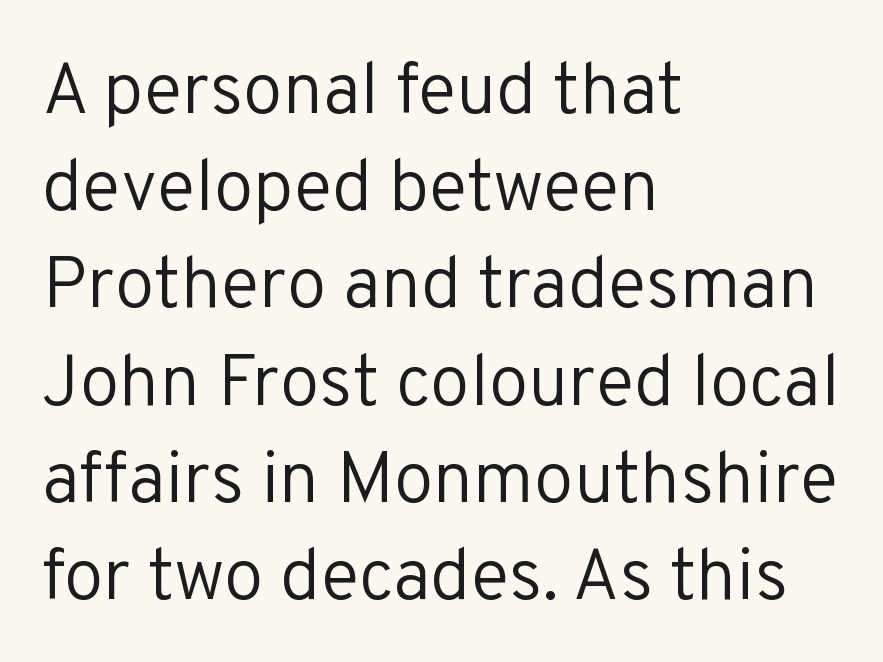
You could not count columns in this text — the font is proportionally spaced. If you measured baseline to baseline, you'd find a middling distance. Upright lettering throughout. Beneath every word, the page is bare. A quiet, ordinary-to-light weight characterises the typeface. Type style note: lacks serifs.
